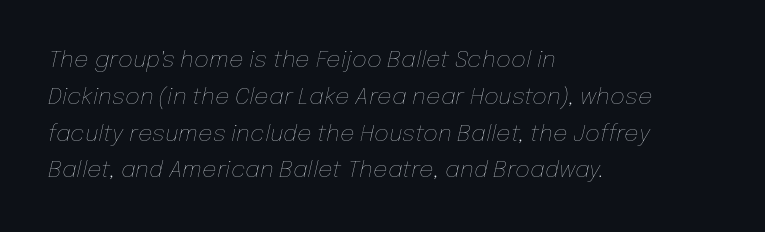
The image shows 23 px text type, italic (leaning right); set left-aligned, normal line spacing (1.6x), normal letter spacing, not underlined.
